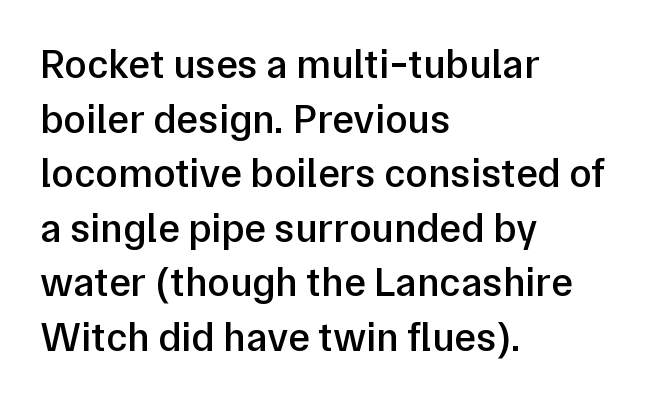
{"serif": "no", "italic": "no", "bold": "semi", "weight": "semibold", "width": "normal", "stroke_contrast": "low", "x_height": "medium", "monospaced": "no", "underline": "no", "align": "left", "line_spacing": "normal", "line_spacing_ratio": 1.33, "letter_spacing": "normal", "letter_spacing_em": 0.0, "glyph_px": 41}
